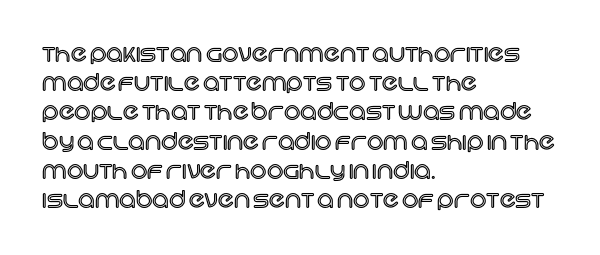
Interline gaps are of average width in this sample. Short note: letters normally spaced. Posture: vertical. The strip under each line holds only bare page. Which margin do the lines hug? The left one — the right edge is uneven.
